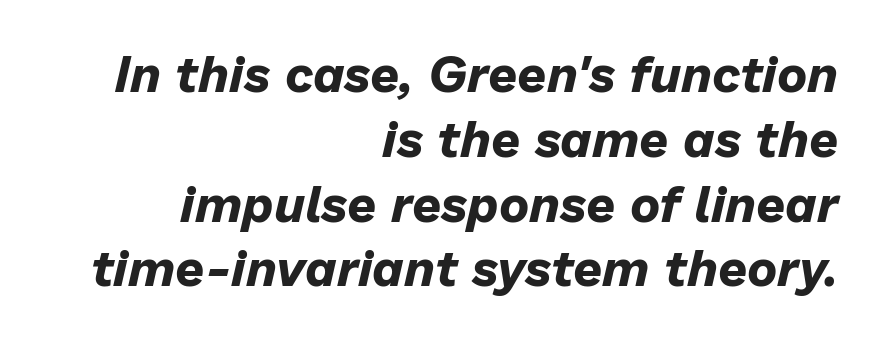
{"italic": "yes", "lean": "right", "slant_degrees": 13, "bold": "yes", "weight": "bold", "width": "normal", "stroke_contrast": "low", "x_height": "medium", "monospaced": "no", "underline": "no", "align": "right", "line_spacing": "normal", "line_spacing_ratio": 1.27, "letter_spacing": "normal", "letter_spacing_em": 0.0, "glyph_px": 51}
